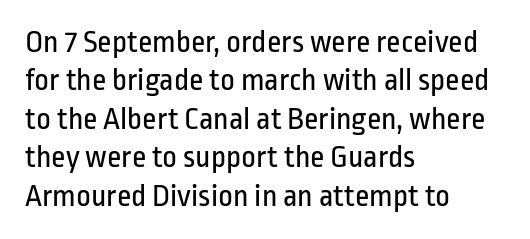
The glyphs in this specimen are sans serif. Do the characters align in a grid? No, the font is proportional. Type without underlining. Each stroke keeps to a modest, everyday thickness or less. Glyph-to-glyph distance matches everyday printed text. Ordinary non-slanted type is in use.
